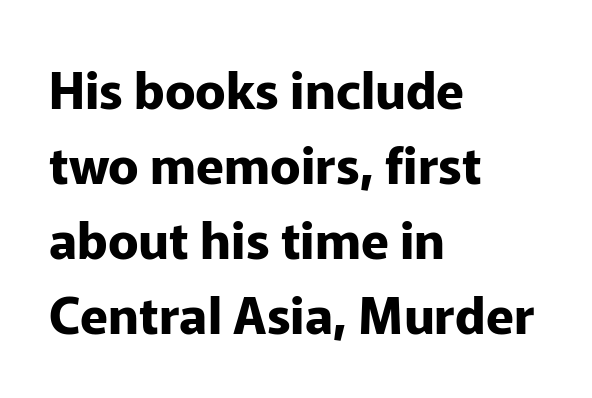
{"serif": "no", "italic": "no", "bold": "yes", "weight": "bold", "width": "normal", "stroke_contrast": "low", "x_height": "medium", "monospaced": "no", "underline": "no", "align": "left", "line_spacing": "normal", "line_spacing_ratio": 1.47, "letter_spacing": "normal", "letter_spacing_em": 0.0, "glyph_px": 51}
